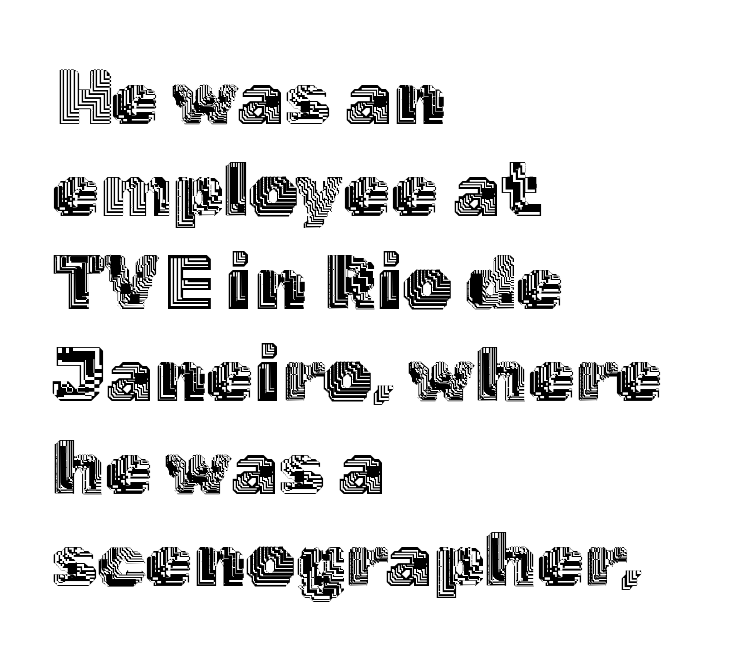
The image shows 77 px text type, upright; set left-aligned, line spacing 1.2x, normal letter spacing, not underlined; a medium x-height.
